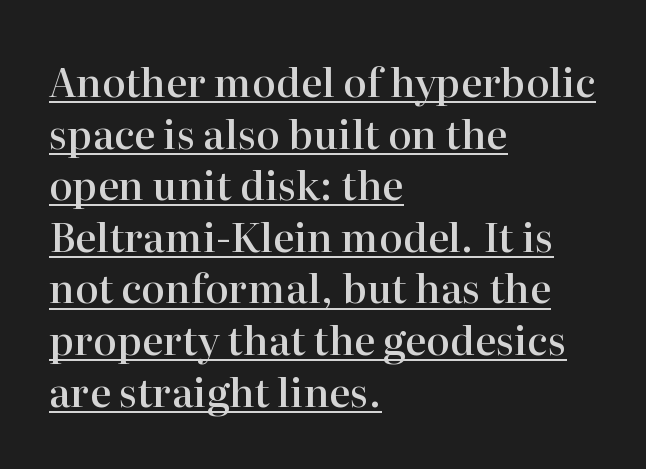
The image shows 40 px semibold serif type, upright; set left-aligned, normal line spacing (1.29x), normal letter spacing, underlined; high stroke contrast and a medium x-height.
